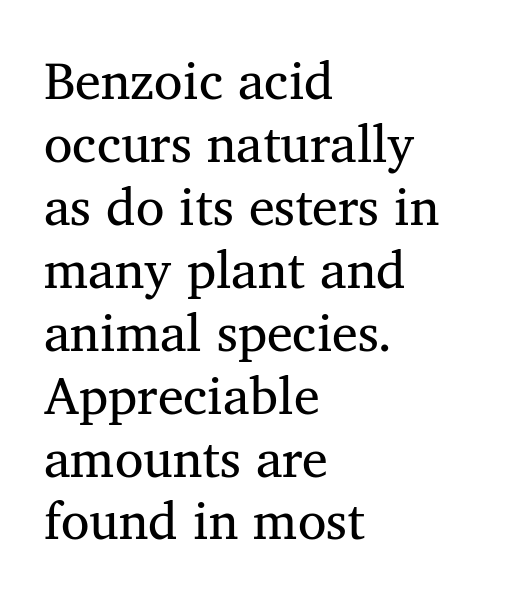
Character widths vary here, with narrow letters taking less room than wide ones. This sample uses plain, unmodified letter spacing. The rendering anchors every line to the left-hand side. In terms of letterform style, serifs are clearly present. The passage shown is not underscored anywhere. The font sits on the lighter half of the weight spectrum, regular included.
